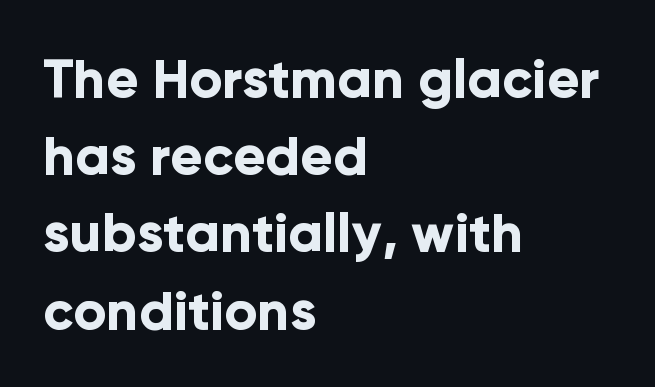
Q: Is the text bold? A: Yes.
Q: Is the text italic (slanted)? A: No, it is upright.
Q: Is the typeface a serif or a sans-serif typeface? A: Sans-serif.
Q: Is the text underlined? A: No.
Q: How is the paragraph aligned? A: Left-aligned.
Q: Is the spacing between letters normal or unusually wide? A: Normal.
Q: Is the spacing between lines tight, normal or loose? A: Normal.
Q: Width (condensed, normal, or wide)? A: Normal.
Q: Stroke contrast? A: Low.
Q: x-height? A: Medium.
Q: Monospaced? A: No.
